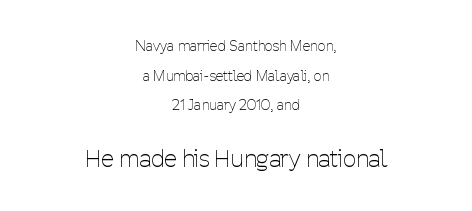
The image shows 23 px text type, upright; set centered, loose line spacing (2.12x), normal letter spacing, not underlined; the second (bottom) block is 1.64x larger.
